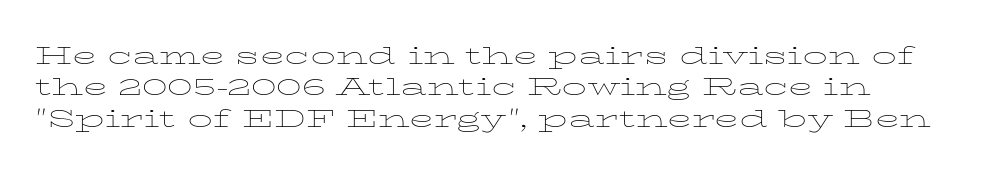
Q: Is the text bold? A: No.
Q: Is the text italic (slanted)? A: No, it is upright.
Q: Is the text underlined? A: No.
Q: Is the spacing between letters normal or unusually wide? A: Normal.
Q: Is the spacing between lines tight, normal or loose? A: Normal.
